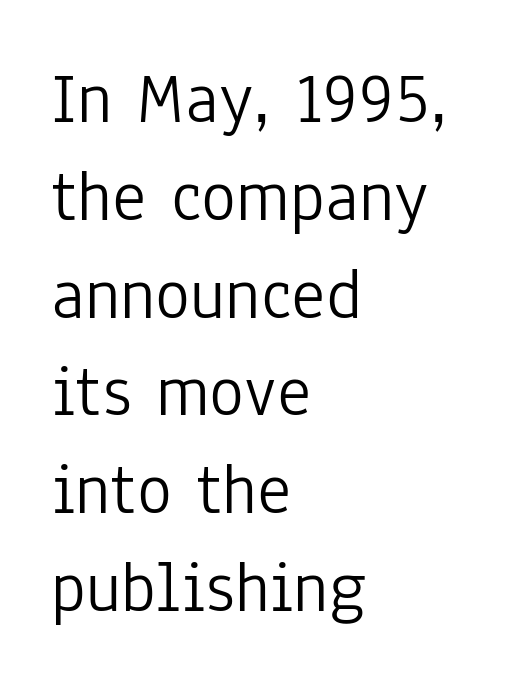
{"serif": "no", "italic": "no", "bold": "no", "weight": "light", "width": "condensed", "stroke_contrast": "low", "x_height": "medium", "monospaced": "no", "underline": "no", "align": "left", "line_spacing": "normal", "line_spacing_ratio": 1.34, "letter_spacing": "normal", "letter_spacing_em": 0.0, "glyph_px": 73}
